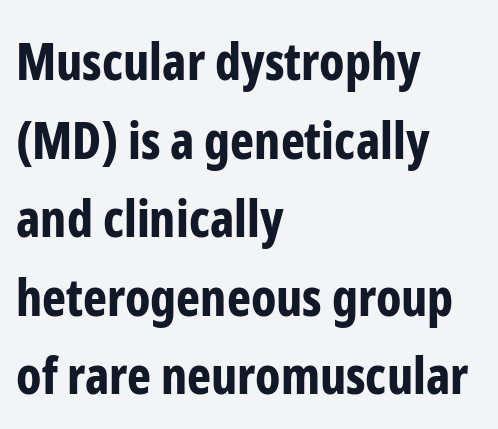
The image shows 51 px bold, condensed sans-serif type, upright; set left-aligned, normal line spacing (1.54x), normal letter spacing, not underlined; low stroke contrast and a medium x-height.
